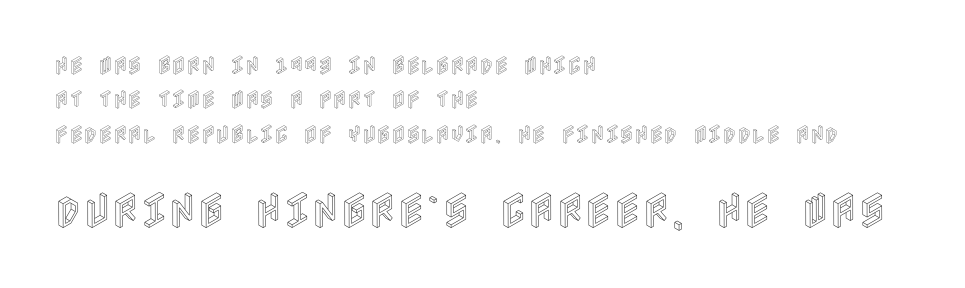
Type without underlining. Spacing between characters is what you'd get straight out of the box. Note: smaller setting up top, larger setting below. All the whitespace from short lines collects on the right.
